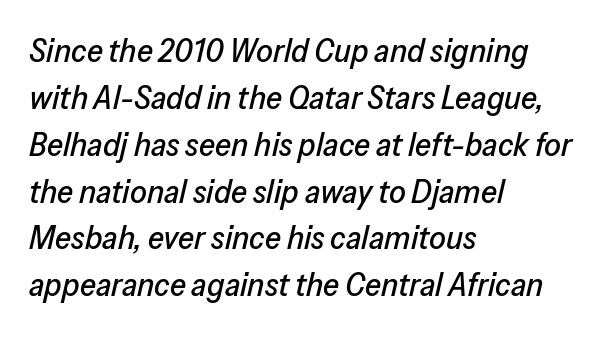
{"italic": "yes", "lean": "right", "slant_degrees": 13, "width": "normal", "stroke_contrast": "low", "x_height": "medium", "monospaced": "no", "underline": "no", "align": "left", "line_spacing": "normal", "line_spacing_ratio": 1.42, "letter_spacing": "normal", "letter_spacing_em": 0.0, "glyph_px": 33}
